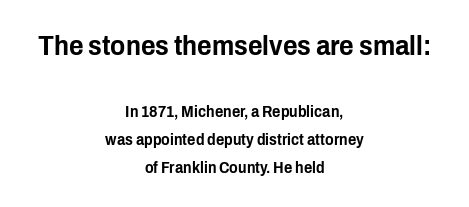
{"serif": "no", "italic": "no", "width": "condensed", "stroke_contrast": "low", "x_height": "medium", "monospaced": "no", "underline": "no", "align": "center", "line_spacing_ratio": 1.76, "letter_spacing": "normal", "letter_spacing_em": 0.0, "larger_block": "first", "size_ratio": 1.75, "glyph_px": 28}
